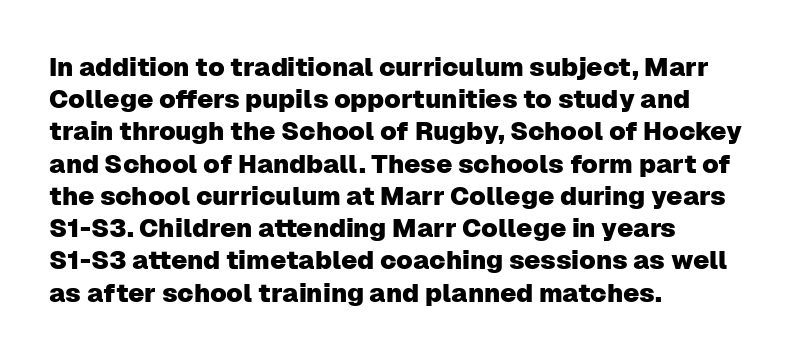
You could call the tracking neutral — neither tight nor loose. Posture: upright roman. Which margin do the lines hug? The left one — the right edge is uneven. Decoration check: the copy has no underline.
